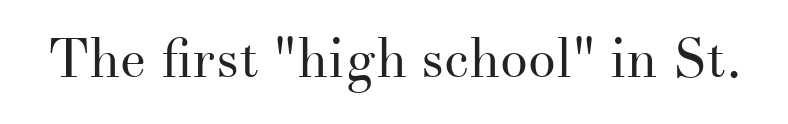
Q: Is the text bold? A: No.
Q: Is the text italic (slanted)? A: No, it is upright.
Q: Is the typeface a serif or a sans-serif typeface? A: Serif.
Q: Is the text underlined? A: No.
Q: Is the spacing between letters normal or unusually wide? A: Normal.
Q: Width (condensed, normal, or wide)? A: Normal.
Q: Stroke contrast? A: Medium.
Q: x-height? A: Small.
Q: Monospaced? A: No.
